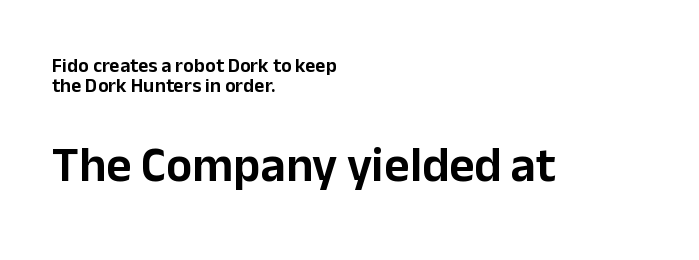
Left-aligned paragraph, ragged on the right. The emphasis by scale lands on block number two, below. Here the glyphs are tracked normally, forming tight word shapes. The passage shown is not underscored anywhere. Leading is clearly below the norm, producing a dense column. Designer's note — italics off, roman on.
